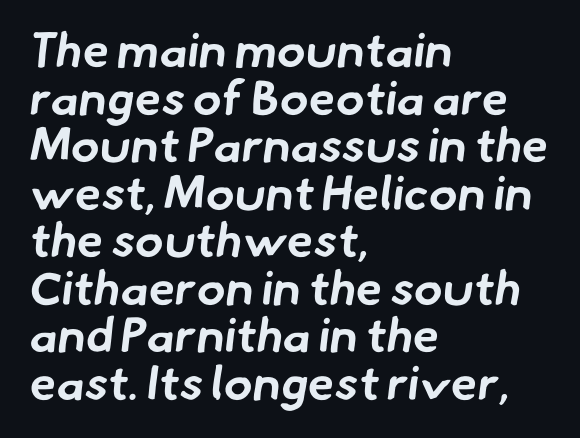
The image shows 48 px bold sans-serif type; set left-aligned, tight line spacing (0.99x), normal letter spacing, not underlined; low stroke contrast and a small x-height.
